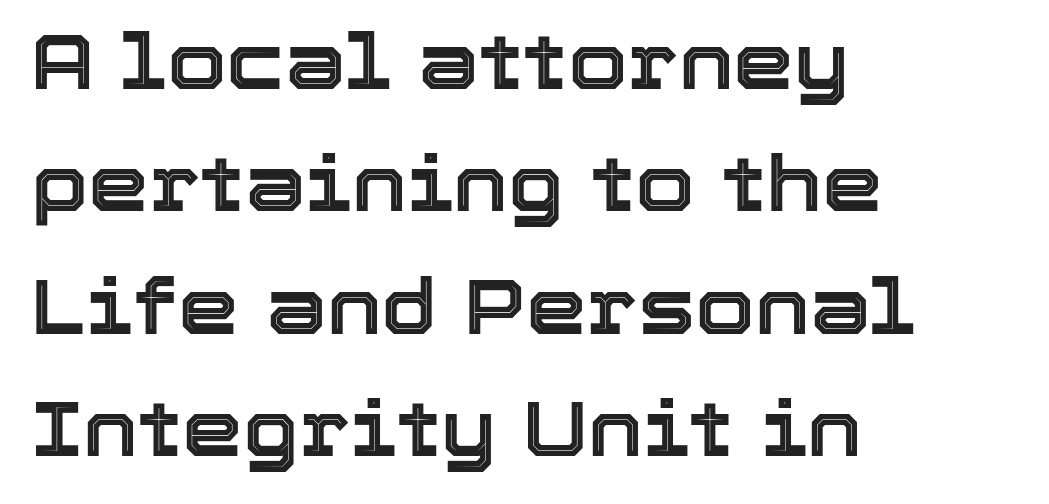
Q: Is the text italic (slanted)? A: No, it is upright.
Q: Is the text underlined? A: No.
Q: How is the paragraph aligned? A: Left-aligned.
Q: Is the spacing between letters normal or unusually wide? A: Normal.
Q: Is the spacing between lines tight, normal or loose? A: Normal.
Q: Width (condensed, normal, or wide)? A: Normal.
Q: x-height? A: Medium.
Q: Monospaced? A: No.
